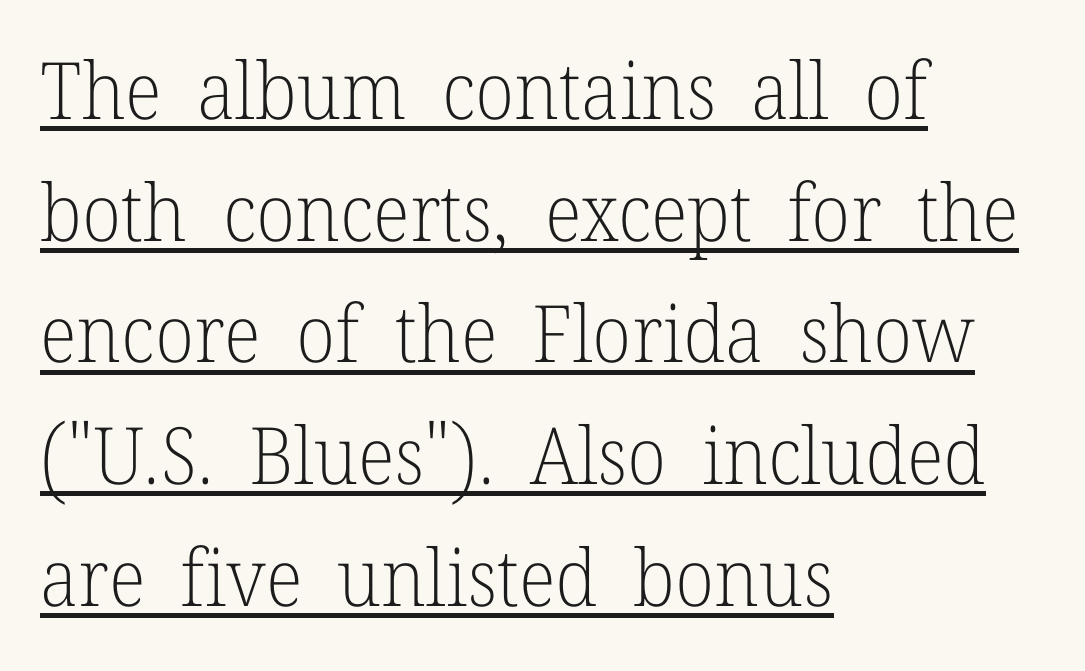
Q: Is the text bold? A: No.
Q: Is the text italic (slanted)? A: No, it is upright.
Q: Is the typeface a serif or a sans-serif typeface? A: Serif.
Q: Is the text underlined? A: Yes.
Q: How is the paragraph aligned? A: Left-aligned.
Q: Is the spacing between letters normal or unusually wide? A: Normal.
Q: Is the spacing between lines tight, normal or loose? A: Normal.
Q: Width (condensed, normal, or wide)? A: Normal.
Q: Stroke contrast? A: Low.
Q: x-height? A: Medium.
Q: Monospaced? A: No.
